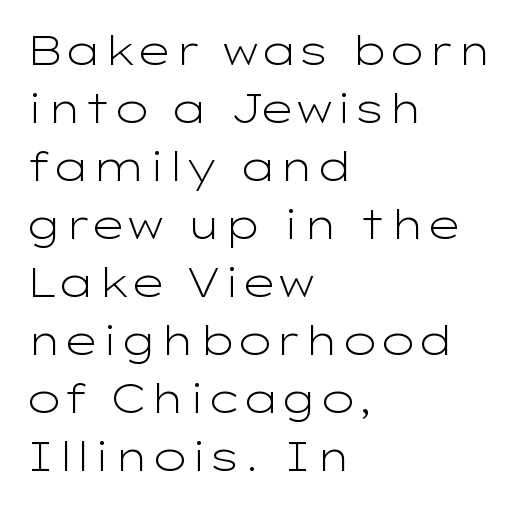
Do the characters align in a grid? No, the font is proportional. Quick note: not italic, upright. Unmarked baselines from the first word to the last. Regarding leading, the lines here are spaced in the standard way.
